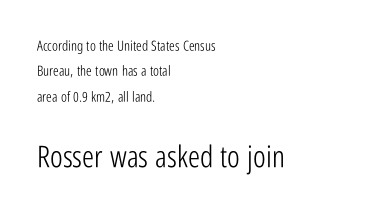
{"serif": "no", "italic": "no", "bold": "no", "weight": "light", "width": "condensed", "stroke_contrast": "low", "x_height": "medium", "monospaced": "no", "underline": "no", "align": "left", "line_spacing_ratio": 1.81, "letter_spacing": "normal", "letter_spacing_em": 0.0, "larger_block": "second", "size_ratio": 2.14, "glyph_px": 30}
